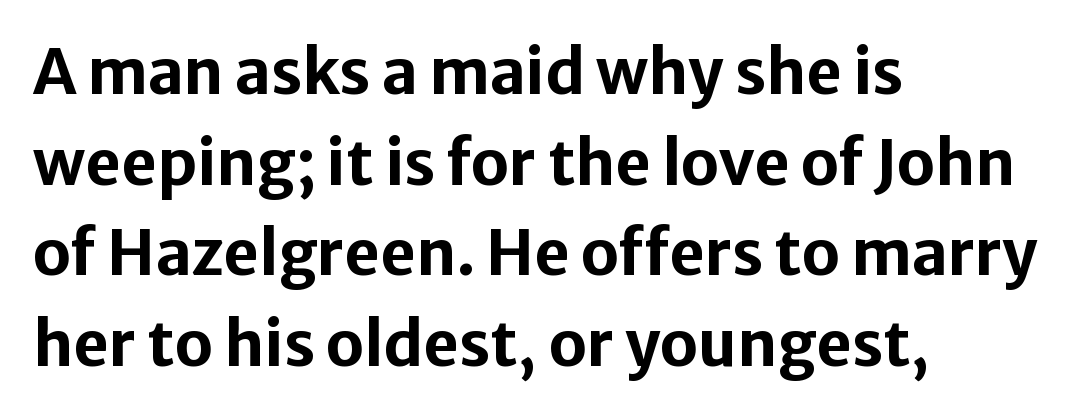
The image shows 62 px bold sans-serif type, upright; set left-aligned, normal line spacing (1.46x), normal letter spacing, not underlined; low stroke contrast and a medium x-height.
